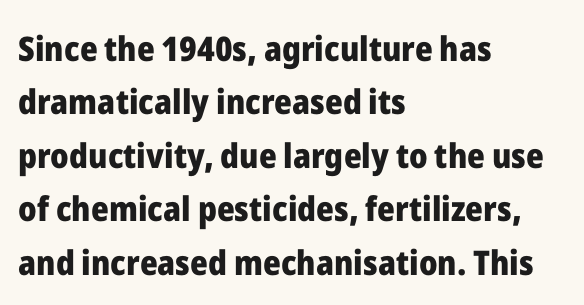
{"serif": "no", "italic": "no", "bold": "yes", "weight": "heavy", "width": "normal", "stroke_contrast": "low", "x_height": "medium", "monospaced": "no", "underline": "no", "align": "left", "line_spacing": "normal", "line_spacing_ratio": 1.57, "letter_spacing": "normal", "letter_spacing_em": 0.0, "glyph_px": 34}
